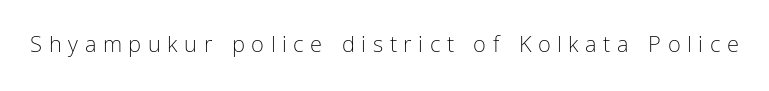
Loose tracking; the words dissolve into strings of separated letters. The font sits on the lighter half of the weight spectrum, regular included. The string is rendered with underlining switched off. Posture: vertical.
